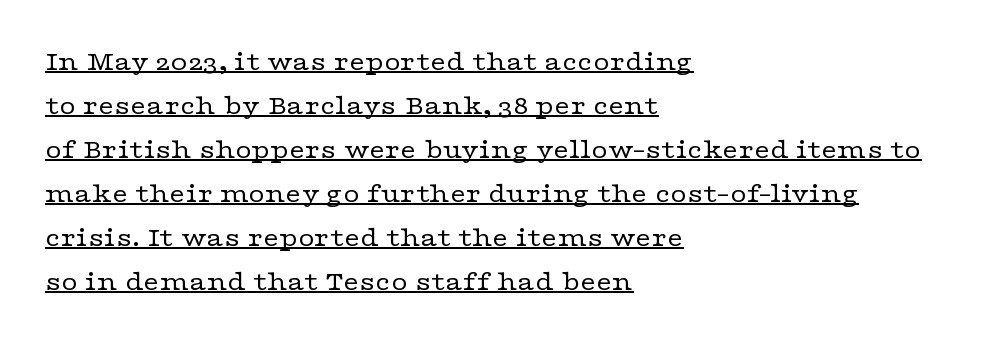
The image shows 28 px regular-weight, wide serif type, upright; set left-aligned, normal line spacing (1.57x), normal letter spacing, underlined; low stroke contrast and a medium x-height.
